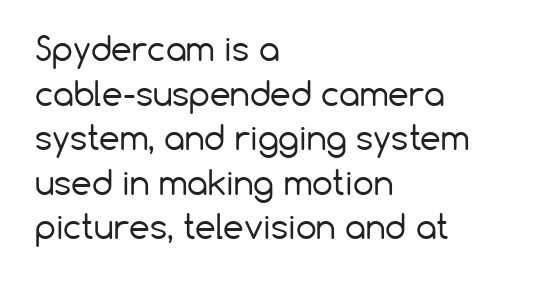
{"serif": "no", "italic": "no", "bold": "no", "weight": "regular", "width": "normal", "stroke_contrast": "low", "x_height": "medium", "monospaced": "no", "underline": "no", "align": "left", "line_spacing": "normal", "line_spacing_ratio": 1.35, "letter_spacing": "normal", "letter_spacing_em": 0.0, "glyph_px": 33}
